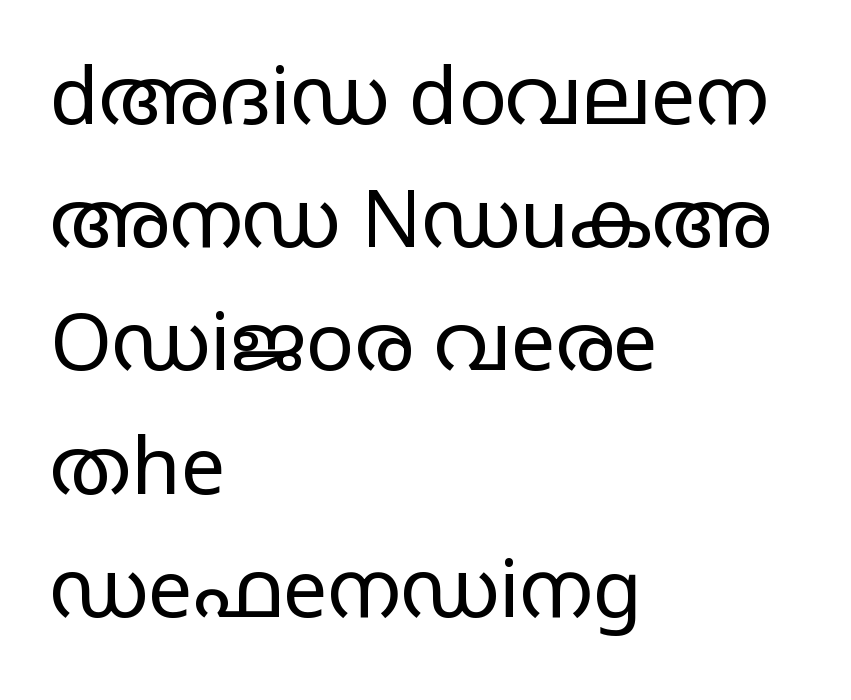
Q: Is the text bold? A: No.
Q: Is the text italic (slanted)? A: No, it is upright.
Q: Is the typeface a serif or a sans-serif typeface? A: Sans-serif.
Q: Is the text underlined? A: No.
Q: How is the paragraph aligned? A: Left-aligned.
Q: Is the spacing between letters normal or unusually wide? A: Normal.
Q: Is the spacing between lines tight, normal or loose? A: Normal.
Q: Width (condensed, normal, or wide)? A: Wide.
Q: Stroke contrast? A: Low.
Q: x-height? A: Large.
Q: Monospaced? A: No.
